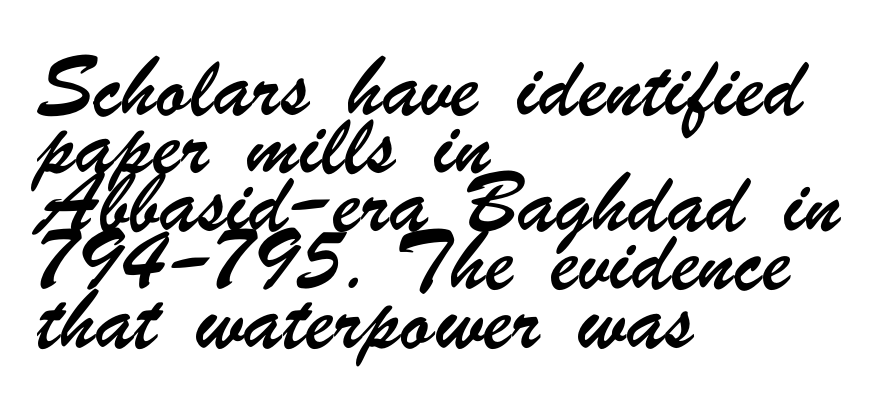
{"serif": "no", "width": "condensed", "stroke_contrast": "low", "x_height": "small", "monospaced": "no", "underline": "no", "align": "left", "line_spacing": "normal", "line_spacing_ratio": 1.53, "letter_spacing": "normal", "letter_spacing_em": 0.0, "glyph_px": 38}
